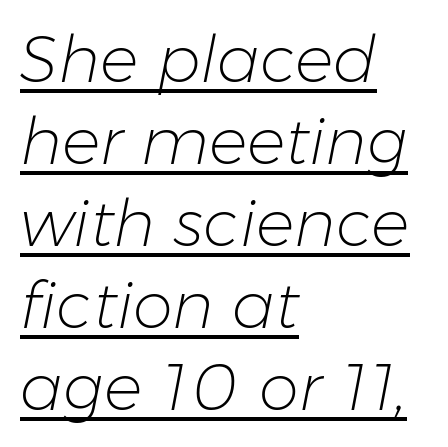
{"italic": "yes", "lean": "right", "slant_degrees": 11, "bold": "no", "weight": "light", "width": "normal", "stroke_contrast": "low", "x_height": "medium", "monospaced": "no", "underline": "yes", "align": "left", "line_spacing": "normal", "line_spacing_ratio": 1.28, "letter_spacing": "normal", "letter_spacing_em": 0.0, "glyph_px": 64}
